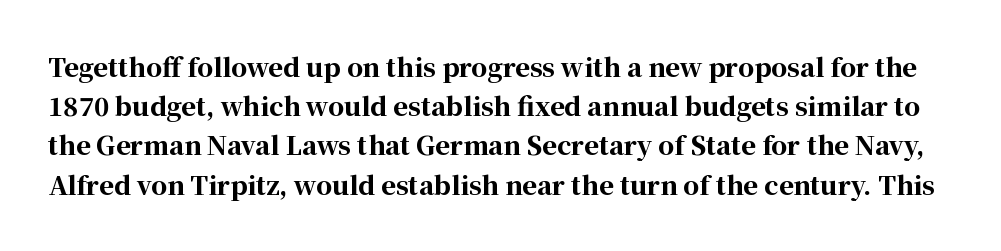
The string is rendered with underlining switched off. Leading: standard. Posture: upright roman. The passage shown is emphatically bold. The letterforms sit shoulder to shoulder at normal distance.
